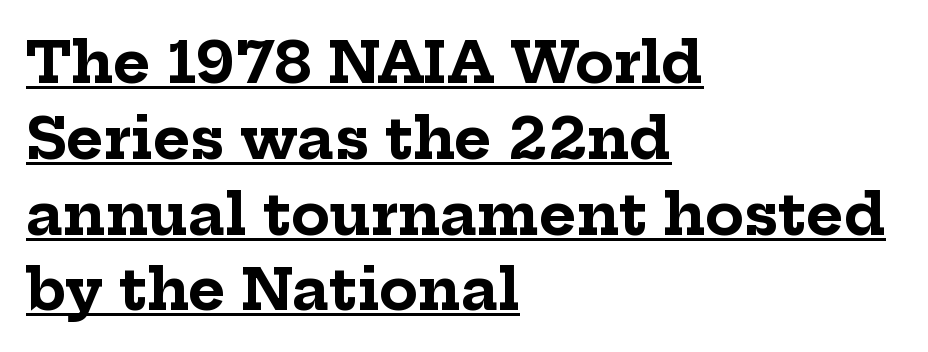
Q: Is the text bold? A: Yes.
Q: Is the text italic (slanted)? A: No, it is upright.
Q: Is the typeface a serif or a sans-serif typeface? A: Serif.
Q: Is the text underlined? A: Yes.
Q: How is the paragraph aligned? A: Left-aligned.
Q: Is the spacing between letters normal or unusually wide? A: Normal.
Q: Is the spacing between lines tight, normal or loose? A: Normal.
Q: Width (condensed, normal, or wide)? A: Normal.
Q: Stroke contrast? A: Low.
Q: x-height? A: Medium.
Q: Monospaced? A: No.
